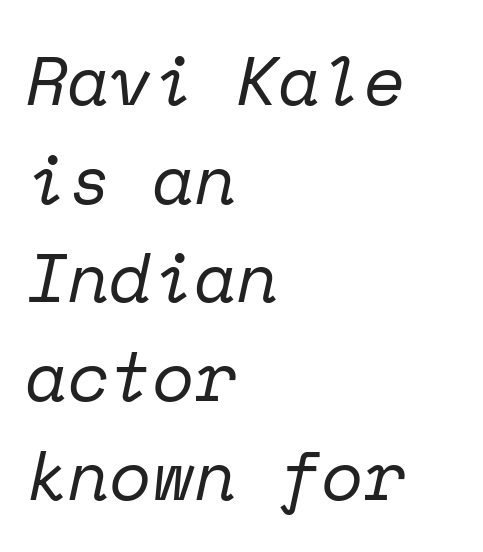
The image shows 69 px regular-weight serif type, italic (leaning right), monospaced; set left-aligned, normal line spacing (1.43x), normal letter spacing, not underlined; low stroke contrast and a medium x-height.
